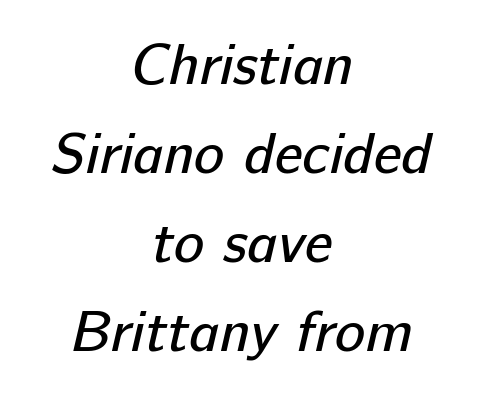
The image shows 57 px regular-weight sans-serif type; set centered, normal line spacing (1.56x), normal letter spacing, not underlined; low stroke contrast and a medium x-height.
